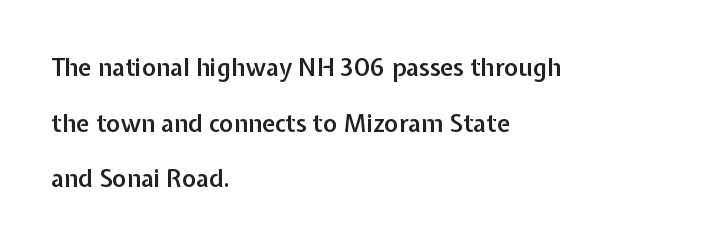
The image shows 24 px text type, upright; set left-aligned, loose line spacing (2.32x), normal letter spacing, not underlined.
